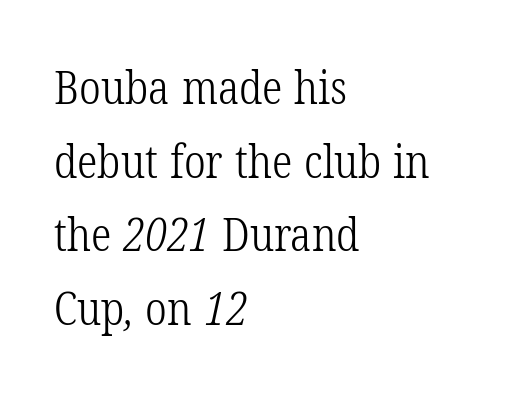
{"serif": "yes", "bold": "no", "weight": "light", "width": "condensed", "stroke_contrast": "low", "x_height": "medium", "monospaced": "no", "underline": "no", "align": "left", "line_spacing": "normal", "line_spacing_ratio": 1.6, "letter_spacing": "normal", "letter_spacing_em": 0.0, "glyph_px": 46}
